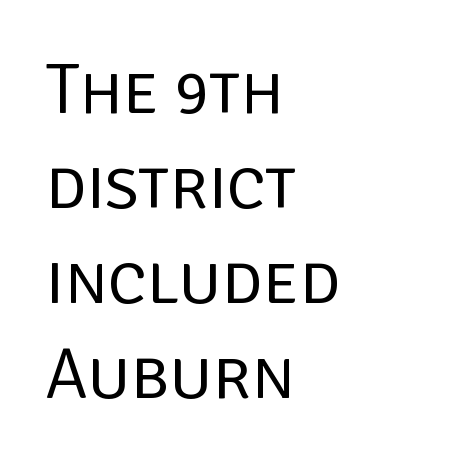
Q: Is the text bold? A: No.
Q: Is the text italic (slanted)? A: No, it is upright.
Q: Is the typeface a serif or a sans-serif typeface? A: Sans-serif.
Q: Is the text underlined? A: No.
Q: How is the paragraph aligned? A: Left-aligned.
Q: Is the spacing between letters normal or unusually wide? A: Normal.
Q: Is the spacing between lines tight, normal or loose? A: Normal.
Q: Width (condensed, normal, or wide)? A: Normal.
Q: Stroke contrast? A: Low.
Q: x-height? A: Large.
Q: Monospaced? A: No.
